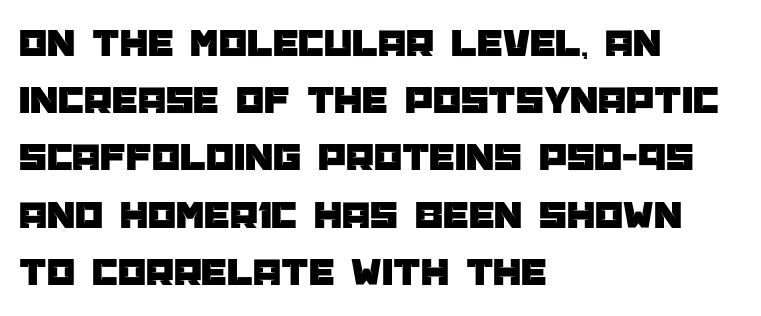
{"serif": "no", "italic": "no", "width": "normal", "stroke_contrast": "low", "x_height": "large", "monospaced": "no", "underline": "no", "align": "left", "line_spacing": "normal", "line_spacing_ratio": 1.43, "letter_spacing": "normal", "letter_spacing_em": 0.0, "glyph_px": 40}
